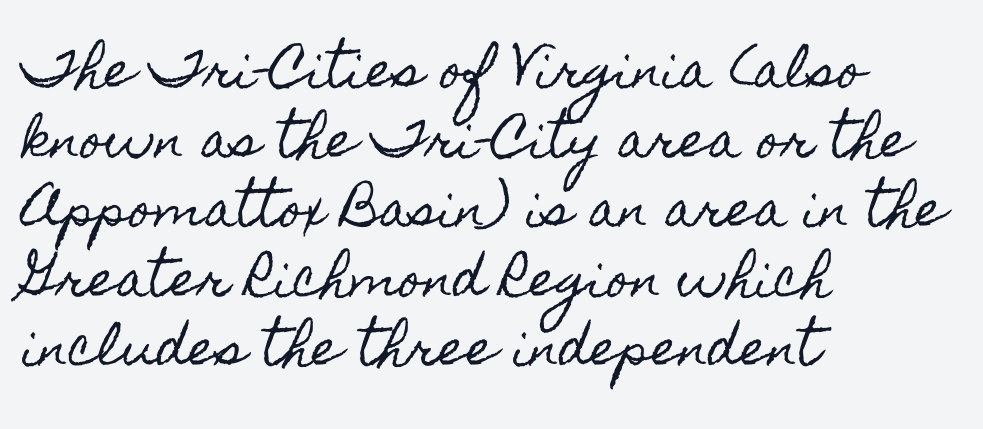
Q: Is the text italic (slanted)? A: Yes.
Q: Is the text underlined? A: No.
Q: How is the paragraph aligned? A: Left-aligned.
Q: Is the spacing between letters normal or unusually wide? A: Normal.
Q: Is the spacing between lines tight, normal or loose? A: Normal.
Q: Width (condensed, normal, or wide)? A: Condensed.
Q: x-height? A: Small.
Q: Monospaced? A: No.
